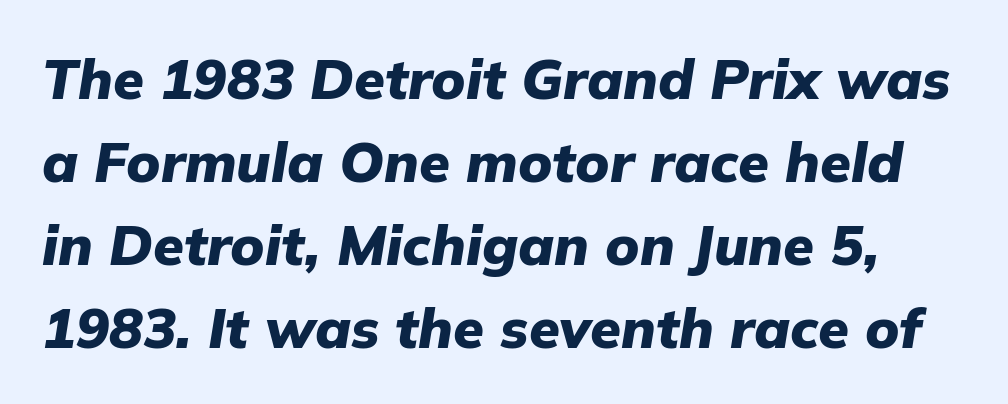
The image shows 56 px heavy type, italic (leaning right); set normal line spacing (1.48x), normal letter spacing, not underlined; low stroke contrast and a medium x-height.
